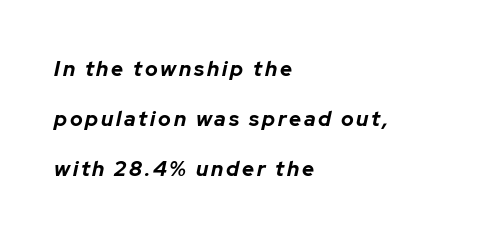
Short and long lines alike share a common starting point at left. Look at the stroke-to-counter ratio: heavy, a bold. Check the space under the baseline: it is left empty. Italic? Definitely — the glyphs are oblique. Whoever set this chose breathing room over compactness in the vertical rhythm.
